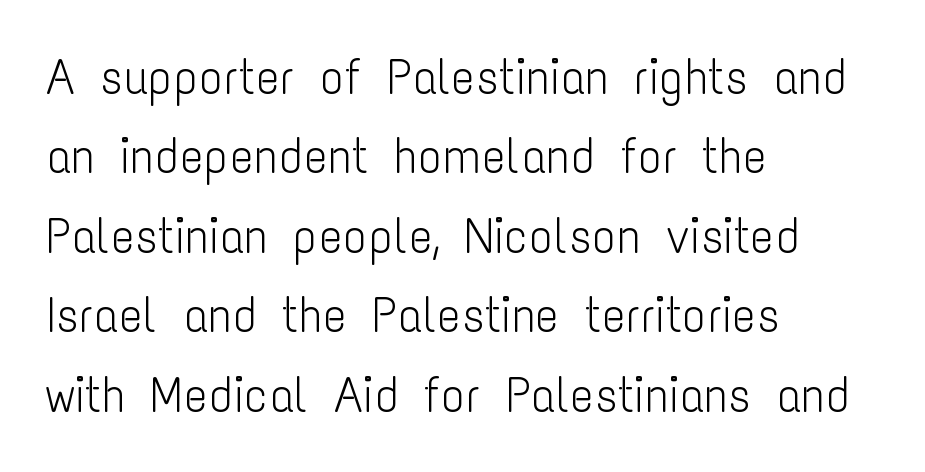
The image shows 50 px light, condensed sans-serif type, upright; set left-aligned, normal line spacing (1.59x), normal letter spacing, not underlined; low stroke contrast and a medium x-height.
